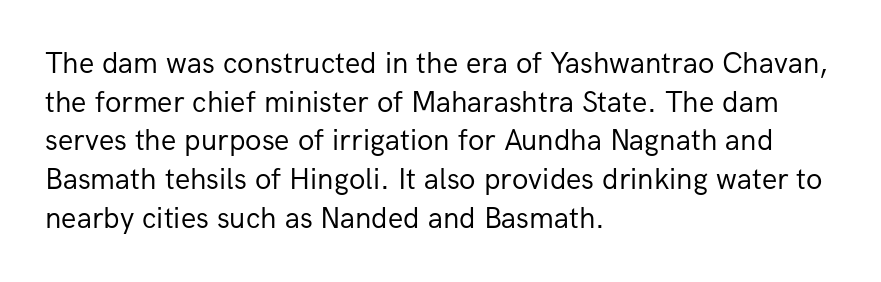
The image shows 30 px regular-weight sans-serif type, upright; set left-aligned, normal line spacing (1.29x), normal letter spacing, not underlined; low stroke contrast and a medium x-height.
